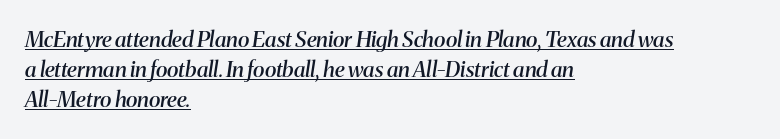
Q: Is the text bold? A: Semi-bold.
Q: Is the text italic (slanted)? A: Yes, it leans right by about 8 degrees.
Q: Is the text underlined? A: Yes.
Q: How is the paragraph aligned? A: Left-aligned.
Q: Is the spacing between letters normal or unusually wide? A: Normal.
Q: Is the spacing between lines tight, normal or loose? A: Normal.
